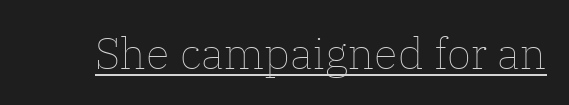
The image shows 44 px thin type, upright; set normal letter spacing, underlined; low stroke contrast and a medium x-height.
